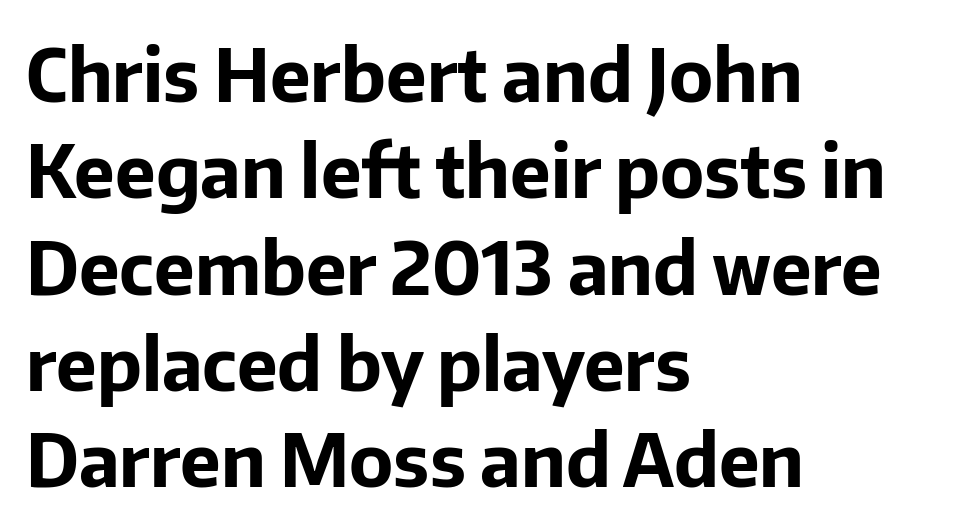
I'd call this a sans setting — the letters go barefoot. Think of a printed novel: that variable character pitch is what you see here. Glance below the letters and you will spot only blank space. Characters remain perfectly vertical along every line.
